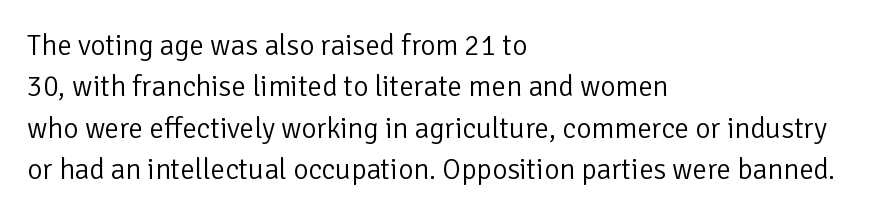
{"serif": "no", "italic": "no", "bold": "no", "weight": "light", "width": "normal", "stroke_contrast": "low", "x_height": "medium", "monospaced": "no", "underline": "no", "align": "left", "line_spacing": "normal", "line_spacing_ratio": 1.43, "letter_spacing": "normal", "letter_spacing_em": 0.0, "glyph_px": 29}
